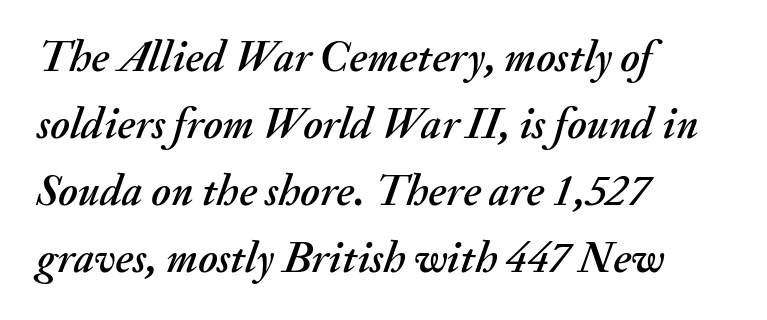
Q: Is the text italic (slanted)? A: Yes, it leans right by about 20 degrees.
Q: Is the text underlined? A: No.
Q: How is the paragraph aligned? A: Left-aligned.
Q: Is the spacing between letters normal or unusually wide? A: Normal.
Q: Is the spacing between lines tight, normal or loose? A: Normal.
Q: Width (condensed, normal, or wide)? A: Normal.
Q: Stroke contrast? A: Medium.
Q: x-height? A: Small.
Q: Monospaced? A: No.
